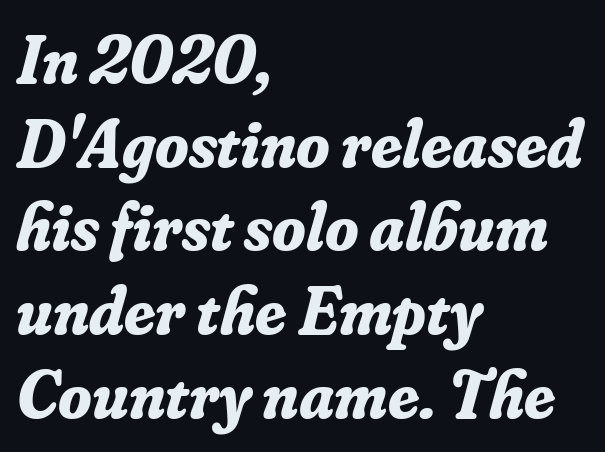
The image shows 68 px bold serif type, italic (leaning right); set left-aligned, line spacing 1.23x, normal letter spacing, not underlined; low stroke contrast and a small x-height.
